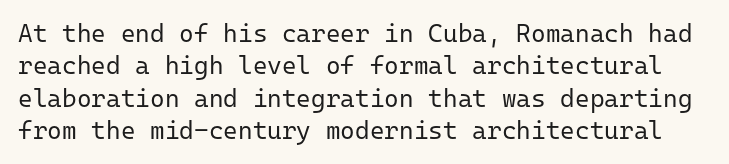
Q: Is the text bold? A: No.
Q: Is the text italic (slanted)? A: No, it is upright.
Q: Is the text underlined? A: No.
Q: Is the spacing between letters normal or unusually wide? A: Normal.
Q: Is the spacing between lines tight, normal or loose? A: Normal.
